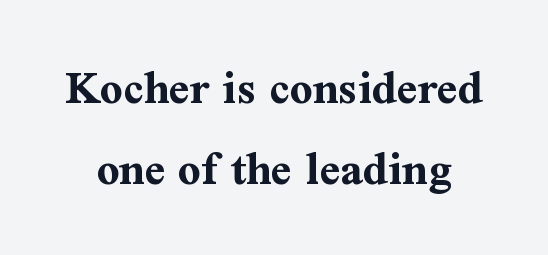
{"serif": "yes", "italic": "no", "bold": "yes", "weight": "bold", "width": "normal", "stroke_contrast": "medium", "x_height": "medium", "monospaced": "no", "underline": "no", "line_spacing": "normal", "line_spacing_ratio": 1.63, "letter_spacing": "normal", "letter_spacing_em": 0.0, "glyph_px": 50}
